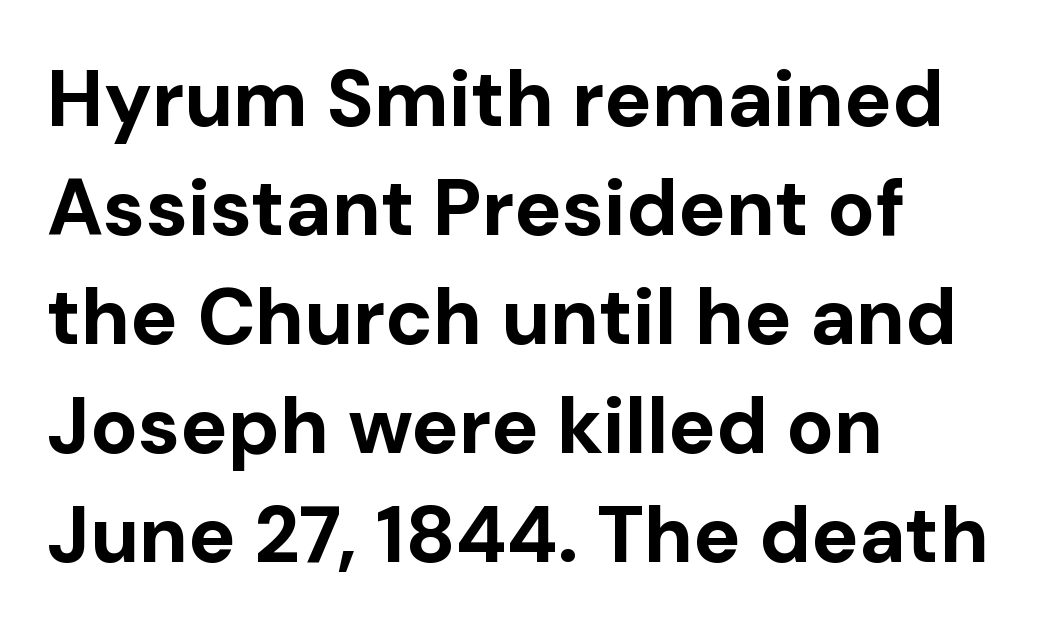
Q: Is the text bold? A: Yes.
Q: Is the text italic (slanted)? A: No, it is upright.
Q: Is the typeface a serif or a sans-serif typeface? A: Sans-serif.
Q: Is the text underlined? A: No.
Q: How is the paragraph aligned? A: Left-aligned.
Q: Is the spacing between letters normal or unusually wide? A: Normal.
Q: Is the spacing between lines tight, normal or loose? A: Normal.
Q: Width (condensed, normal, or wide)? A: Normal.
Q: Stroke contrast? A: Low.
Q: x-height? A: Medium.
Q: Monospaced? A: No.
